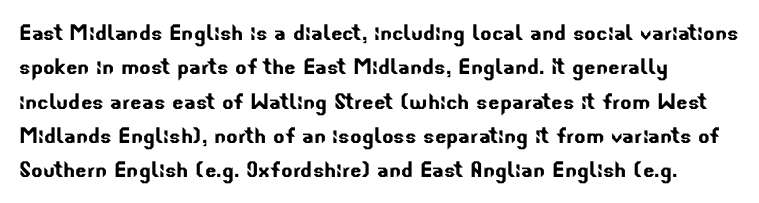
Q: Is the text underlined? A: No.
Q: Is the spacing between letters normal or unusually wide? A: Normal.
Q: Is the spacing between lines tight, normal or loose? A: Normal.
